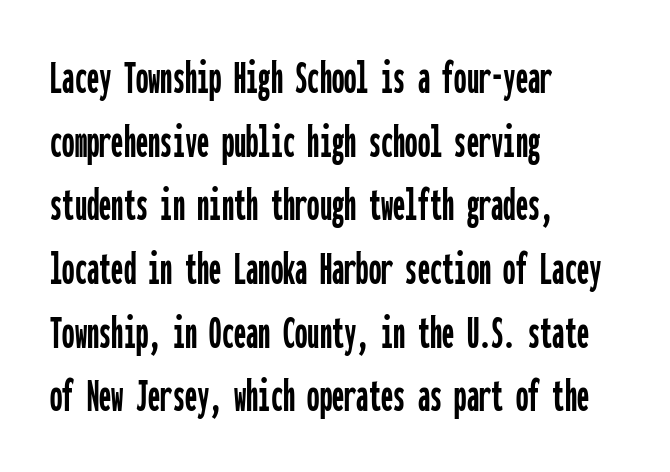
Q: Is the text italic (slanted)? A: No, it is upright.
Q: Is the typeface a serif or a sans-serif typeface? A: Sans-serif.
Q: Is the text underlined? A: No.
Q: How is the paragraph aligned? A: Left-aligned.
Q: Is the spacing between letters normal or unusually wide? A: Normal.
Q: Is the spacing between lines tight, normal or loose? A: Normal.
Q: Width (condensed, normal, or wide)? A: Condensed.
Q: Stroke contrast? A: Low.
Q: x-height? A: Medium.
Q: Monospaced? A: Yes.
